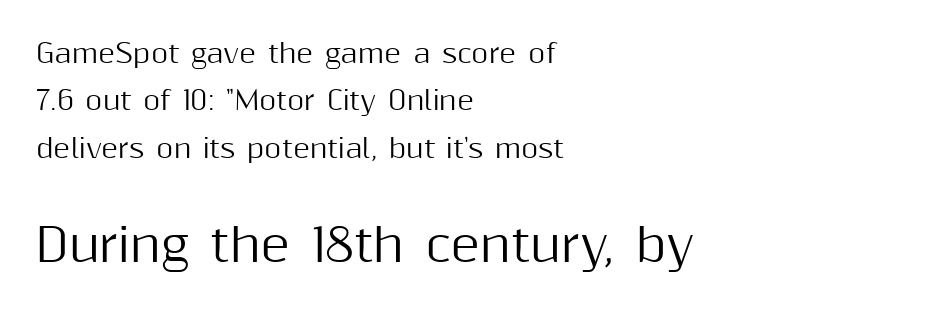
The image shows 46 px sans-serif type, upright; set left-aligned, line spacing 1.82x, normal letter spacing, not underlined; the second (bottom) block is 1.77x larger; medium stroke contrast and a medium x-height.
